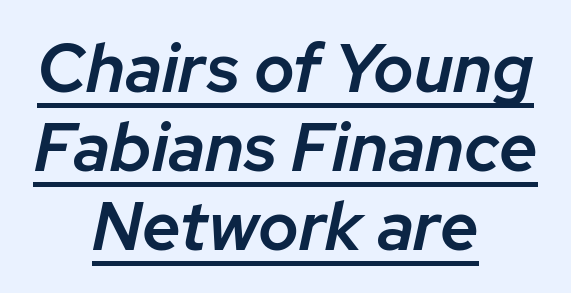
Q: Is the text bold? A: Semi-bold.
Q: Is the text italic (slanted)? A: Yes, it leans right by about 12 degrees.
Q: Is the text underlined? A: Yes.
Q: How is the paragraph aligned? A: Centered.
Q: Is the spacing between letters normal or unusually wide? A: Normal.
Q: Width (condensed, normal, or wide)? A: Normal.
Q: Stroke contrast? A: Low.
Q: x-height? A: Medium.
Q: Monospaced? A: No.
